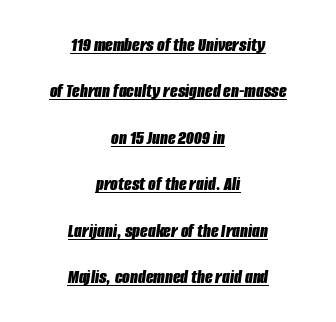
The image shows 20 px bold type, italic (leaning right); set centered, loose line spacing (2.32x), normal letter spacing, underlined.
